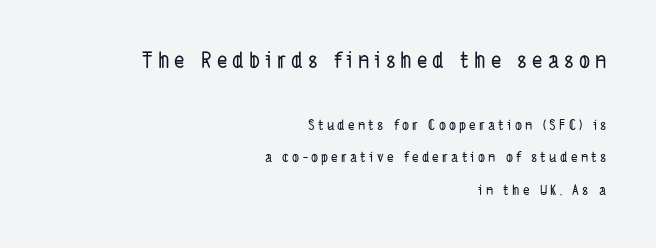
{"underline": "no", "align": "right", "line_spacing": "loose", "line_spacing_ratio": 2.3, "letter_spacing": "wide", "letter_spacing_em": 0.23, "larger_block": "first", "size_ratio": 1.57, "glyph_px": 22}
